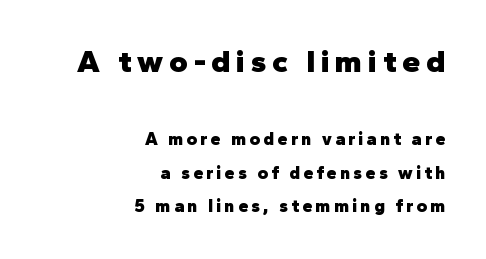
The image shows 32 px heavy sans-serif type, upright; set right-aligned, line spacing 1.88x, not underlined; the first (top) block is 1.78x larger; low stroke contrast and a medium x-height.
